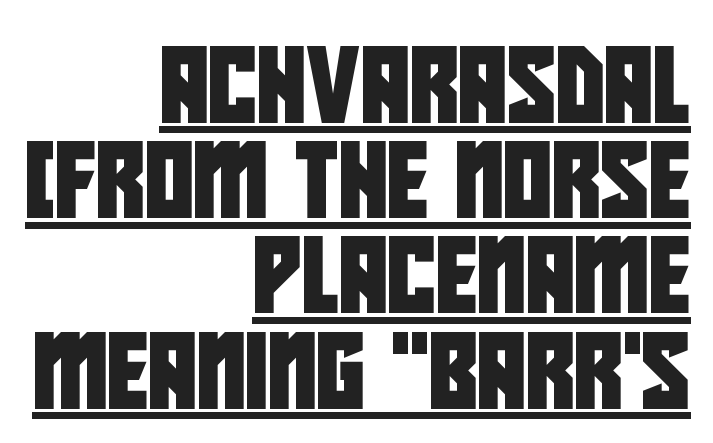
Nothing sits at the stroke ends, so this counts as sans-serif. Characters follow at the spacing the type designer built in. The block of text has a typical density, with ordinary space between rows. The lettering is marked with a stroke running underneath it. The lines in this sample share a right terminus and differ only in where they begin.
